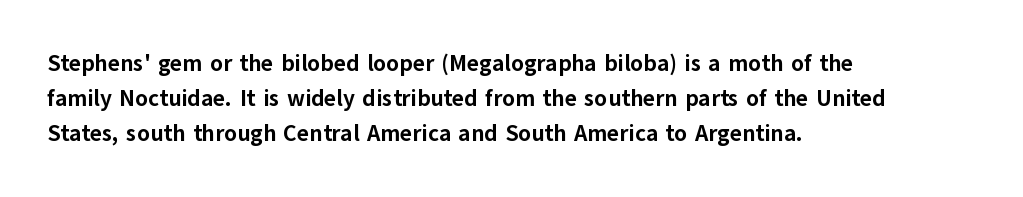
{"italic": "no", "bold": "yes", "underline": "no", "align": "left", "line_spacing": "normal", "line_spacing_ratio": 1.53, "letter_spacing": "normal", "letter_spacing_em": 0.0, "glyph_px": 23}
